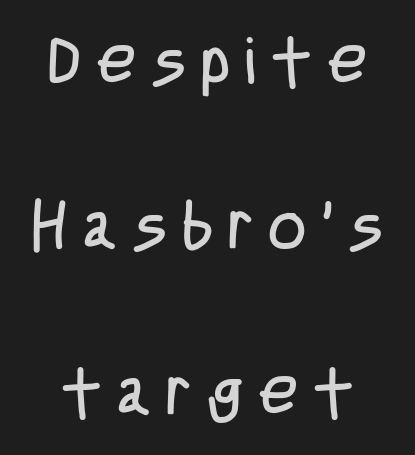
Q: Is the text bold? A: No.
Q: Is the text italic (slanted)? A: No, it is upright.
Q: Is the typeface a serif or a sans-serif typeface? A: Sans-serif.
Q: Is the text underlined? A: No.
Q: Is the spacing between letters normal or unusually wide? A: Unusually wide.
Q: Is the spacing between lines tight, normal or loose? A: Loose.
Q: Width (condensed, normal, or wide)? A: Condensed.
Q: Stroke contrast? A: Low.
Q: x-height? A: Large.
Q: Monospaced? A: No.
